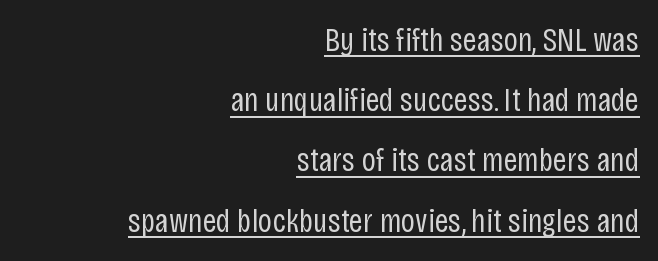
The image shows 34 px regular-weight, condensed sans-serif type, upright; set right-aligned, line spacing 1.77x, normal letter spacing, underlined; low stroke contrast and a large x-height.
